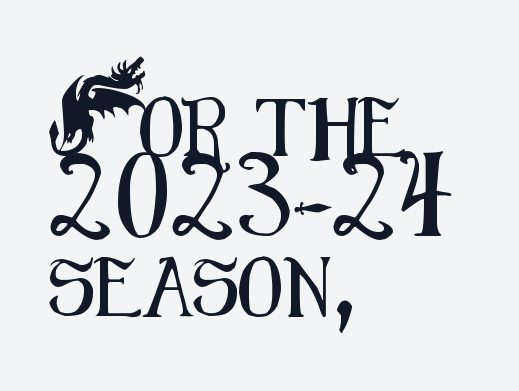
{"serif": "no", "italic": "no", "width": "condensed", "stroke_contrast": "medium", "x_height": "small", "monospaced": "no", "underline": "no", "align": "left", "line_spacing": "normal", "line_spacing_ratio": 1.36, "letter_spacing": "normal", "letter_spacing_em": 0.0, "glyph_px": 59}
